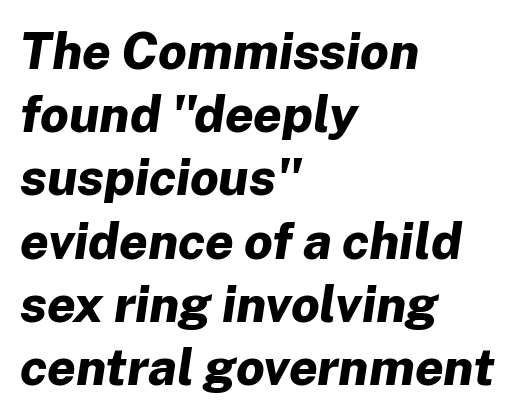
{"italic": "yes", "lean": "right", "slant_degrees": 8, "bold": "yes", "weight": "bold", "width": "normal", "stroke_contrast": "low", "x_height": "medium", "monospaced": "no", "underline": "no", "align": "left", "line_spacing_ratio": 1.24, "letter_spacing": "normal", "letter_spacing_em": 0.0, "glyph_px": 51}
